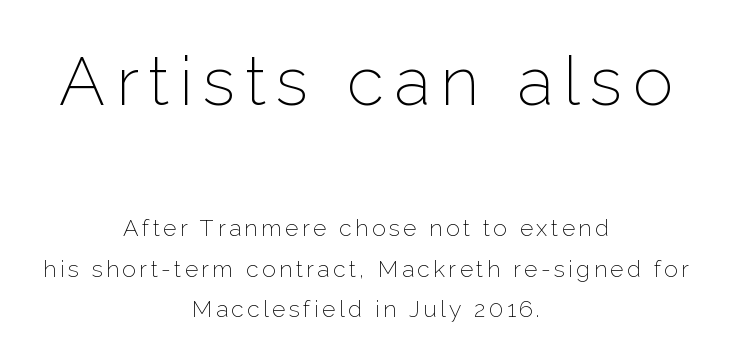
This is the regular roman posture of the typeface. Which chunk is bigger? The first one — the top block dwarfs the bottom. No word sits above an underline. Both edges are ragged and mirror each other, which tells us the setting is centered. No chunkiness to these letters — they're not bold. Do the characters align in a grid? No, the font is proportional.
